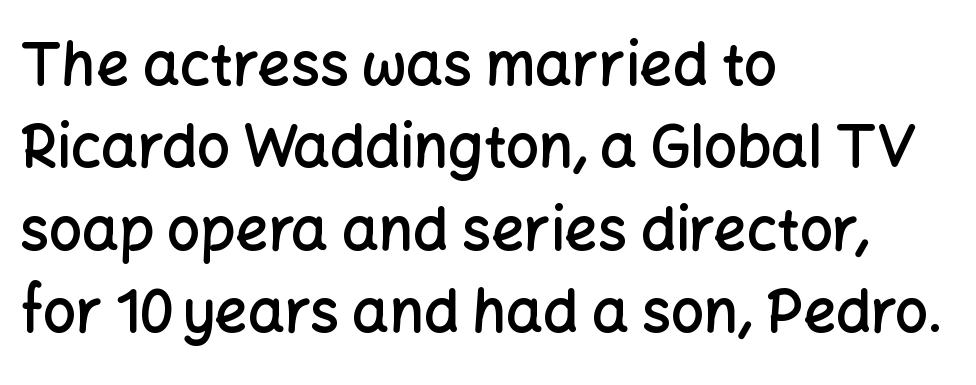
{"serif": "no", "italic": "no", "bold": "semi", "weight": "semibold", "width": "normal", "stroke_contrast": "low", "x_height": "medium", "monospaced": "no", "underline": "no", "align": "left", "line_spacing": "normal", "line_spacing_ratio": 1.42, "letter_spacing": "normal", "letter_spacing_em": 0.0, "glyph_px": 58}
